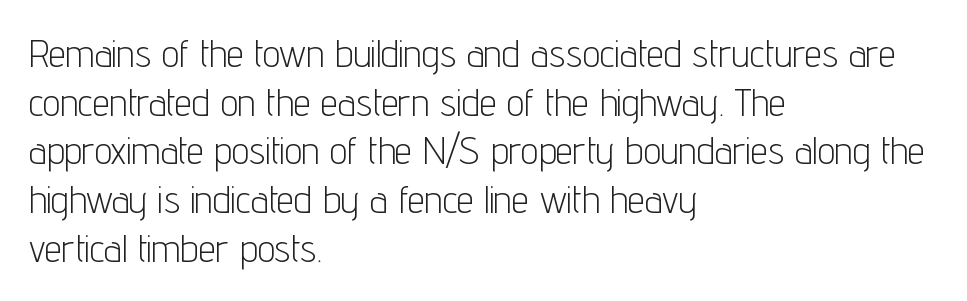
{"serif": "no", "italic": "no", "bold": "no", "weight": "light", "width": "condensed", "stroke_contrast": "low", "x_height": "medium", "monospaced": "no", "underline": "no", "align": "left", "line_spacing": "normal", "line_spacing_ratio": 1.25, "letter_spacing": "normal", "letter_spacing_em": 0.0, "glyph_px": 39}
